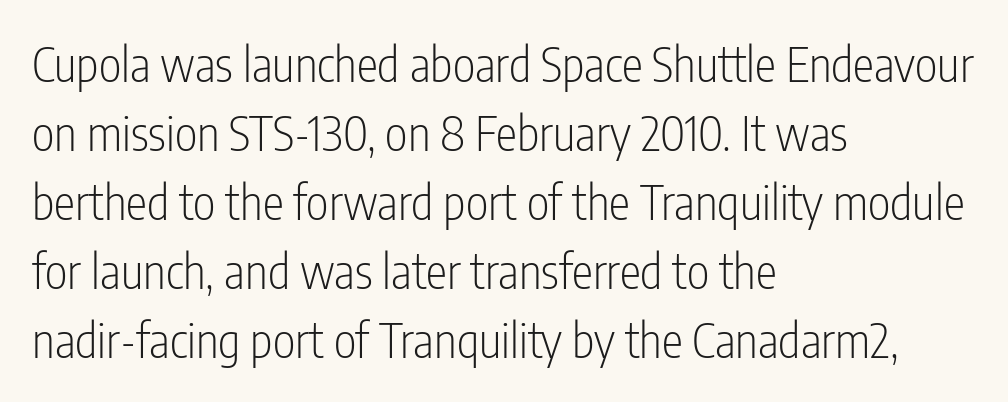
I'd call this a sans setting — the letters go barefoot. If you drew a line through each stem, it would be perfectly vertical. Stroke mass is kept to a normal reading level or below. These lines are set flush left with a ragged right edge. The specimen omits any rule beneath the text block's lines. Caption: standard tracking, unaltered.
